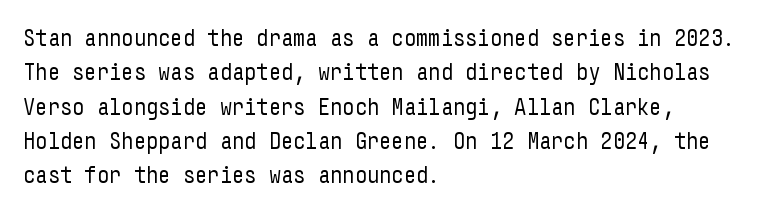
Q: Is the text bold? A: No.
Q: Is the text italic (slanted)? A: No, it is upright.
Q: Is the text underlined? A: No.
Q: How is the paragraph aligned? A: Left-aligned.
Q: Is the spacing between letters normal or unusually wide? A: Normal.
Q: Is the spacing between lines tight, normal or loose? A: Normal.
